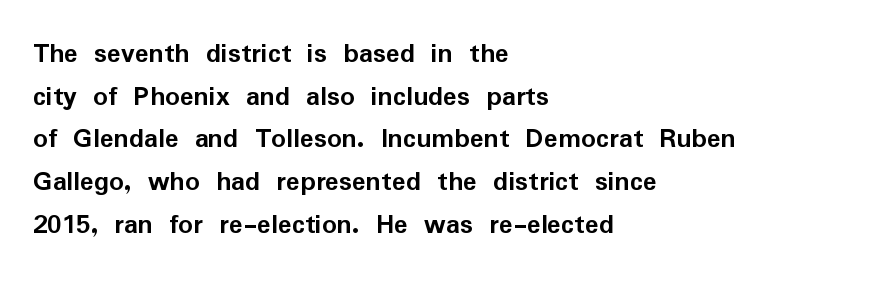
{"serif": "no", "italic": "no", "bold": "yes", "weight": "semibold", "width": "normal", "stroke_contrast": "low", "x_height": "medium", "monospaced": "no", "underline": "no", "align": "left", "line_spacing": "normal", "line_spacing_ratio": 1.47, "letter_spacing": "normal", "letter_spacing_em": 0.0, "glyph_px": 29}
